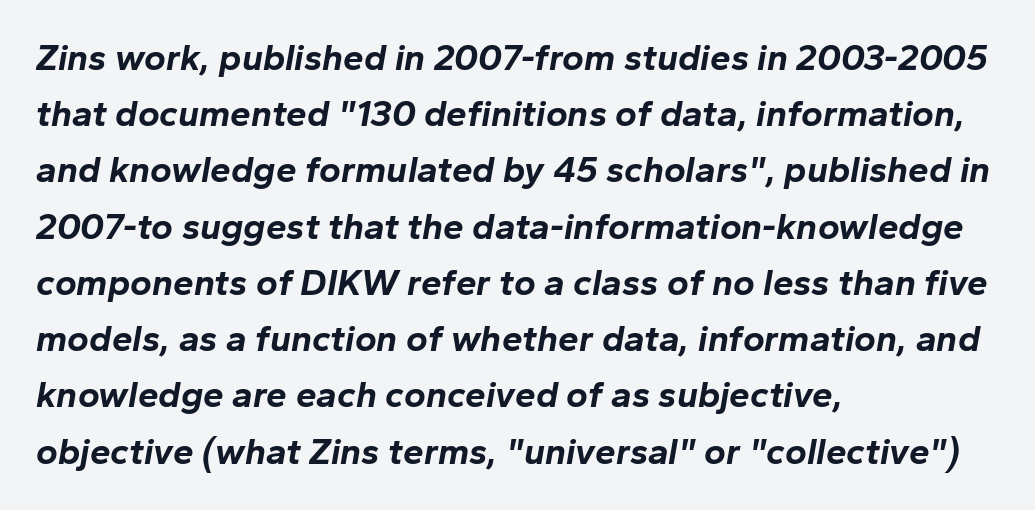
Q: Is the text bold? A: Yes.
Q: Is the text italic (slanted)? A: Yes, it leans right by about 10 degrees.
Q: Is the text underlined? A: No.
Q: How is the paragraph aligned? A: Left-aligned.
Q: Is the spacing between letters normal or unusually wide? A: Normal.
Q: Is the spacing between lines tight, normal or loose? A: Normal.
Q: Width (condensed, normal, or wide)? A: Normal.
Q: Stroke contrast? A: Low.
Q: x-height? A: Medium.
Q: Monospaced? A: No.
